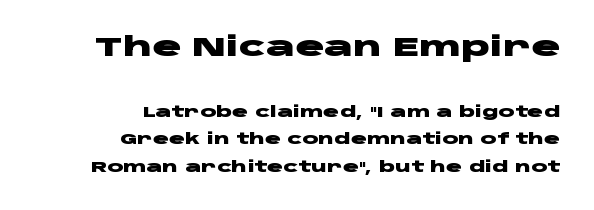
The image shows 27 px bold type, upright; set right-aligned, line spacing 1.83x, normal letter spacing, not underlined; the first (top) block is 1.8x larger.
